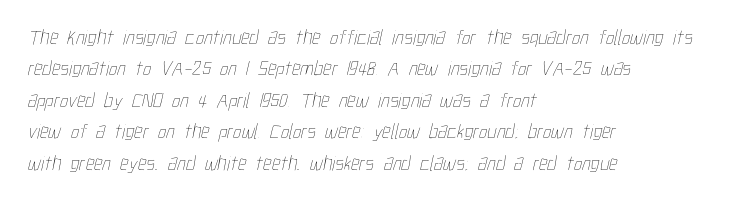
Horizontal alignment here is leftward, the default for most running prose. Inter-character spacing is left at the font's built-in metrics. The typeface has the unassuming heft of standard copy or less. Descender tails drop into unmarked territory. This sample keeps an unexceptional amount of space between lines.
